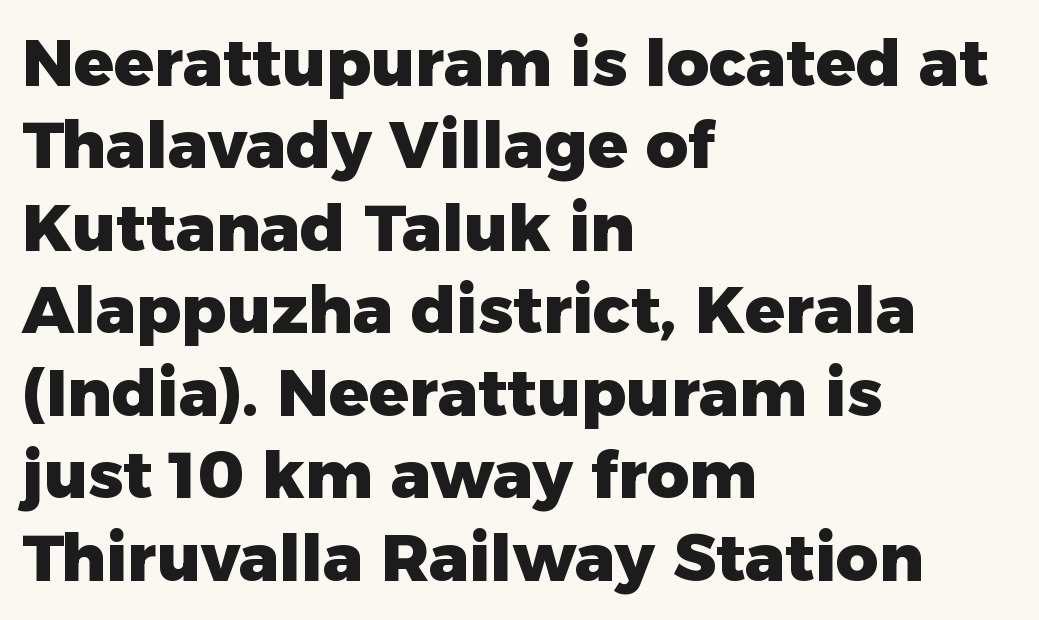
The image shows 66 px heavy sans-serif type, upright; set left-aligned, normal line spacing (1.25x), normal letter spacing, not underlined; low stroke contrast and a medium x-height.
